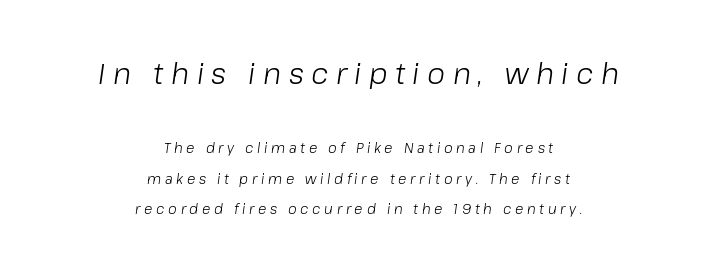
Lines of text with bare space underneath. These two chunks differ in scale, with the top chunk taking the larger measure. Is the type slanted? Yes — the strokes lean at a clear angle. A great deal of white space separates one row of letters from the next. Ink coverage per letter is moderate at most. Reading down the block, each line starts at a different indent, mirrored at its end.
